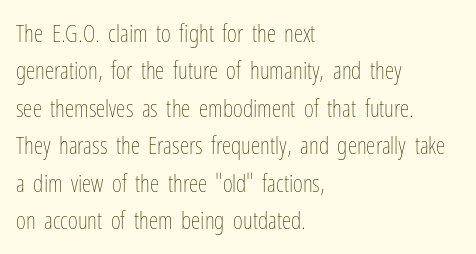
Evenly set lines give the paragraph a standard silhouette. Here the glyphs are tracked normally, forming tight word shapes. Rule under the text: the space is simply empty. Italic? Not at all — the glyphs are vertical. These glyphs show unthickened strokes, regular width or finer.
